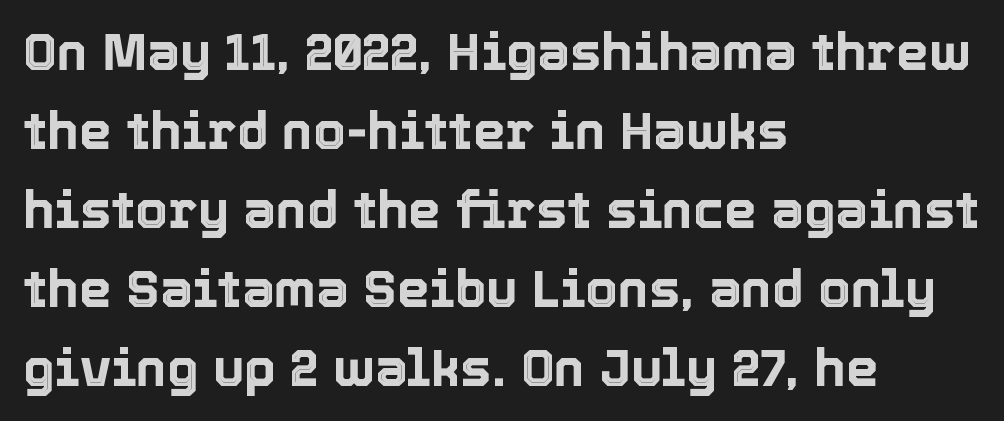
These lines are rendered in a variable-pitch font. In terms of leading, this rendering sits right in the middle. How are the letters spaced? Ordinarily, with no added tracking. Upright lettering throughout. In CSS terms this would be text-align: left. Just letters on the line, the space beneath them empty.
